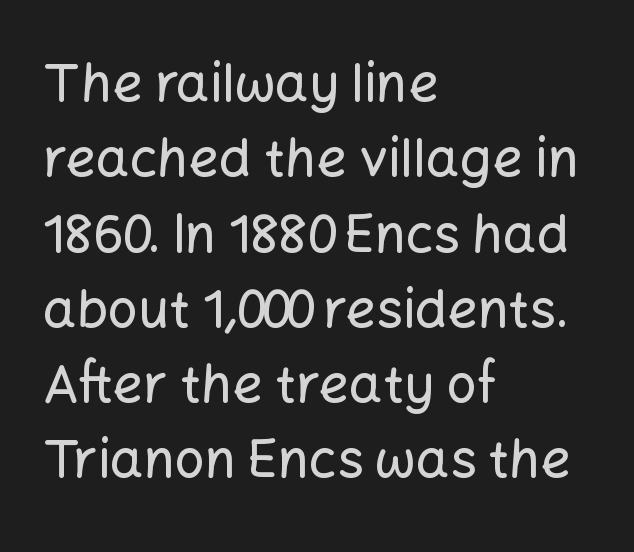
{"serif": "no", "italic": "no", "width": "normal", "stroke_contrast": "low", "x_height": "medium", "monospaced": "no", "underline": "no", "align": "left", "line_spacing": "normal", "line_spacing_ratio": 1.42, "letter_spacing": "normal", "letter_spacing_em": 0.0, "glyph_px": 53}
